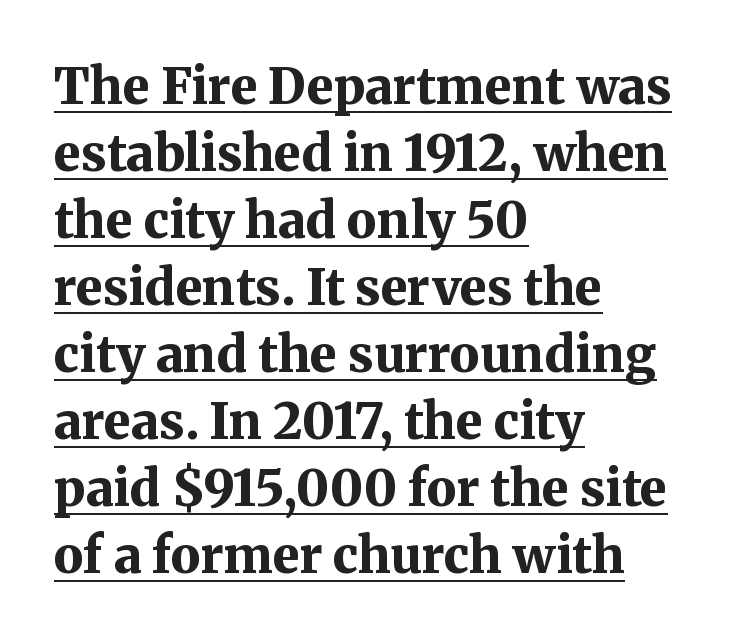
To sum up the face: it has serifs. Honestly, the row spacing looks completely unremarkable. Every character sits straight up, as roman type does. Each line of the rendering has a horizontal stroke beneath the glyphs. Heft: maximum for text — a bold.
